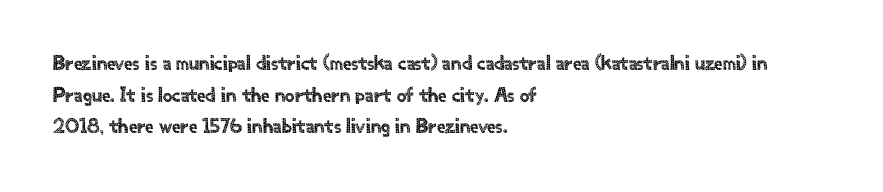
{"italic": "no", "underline": "no", "align": "left", "line_spacing": "normal", "line_spacing_ratio": 1.51, "letter_spacing": "normal", "letter_spacing_em": 0.0, "glyph_px": 21}
